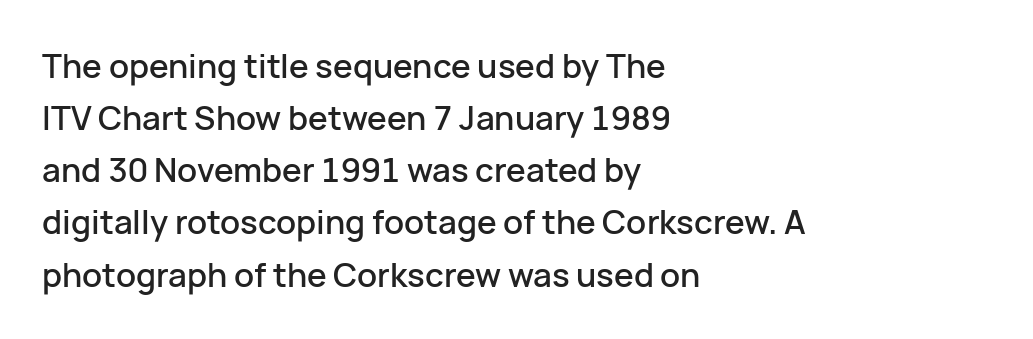
{"serif": "no", "italic": "no", "width": "normal", "stroke_contrast": "low", "x_height": "medium", "monospaced": "no", "underline": "no", "align": "left", "line_spacing": "normal", "line_spacing_ratio": 1.58, "letter_spacing": "normal", "letter_spacing_em": 0.0, "glyph_px": 33}
